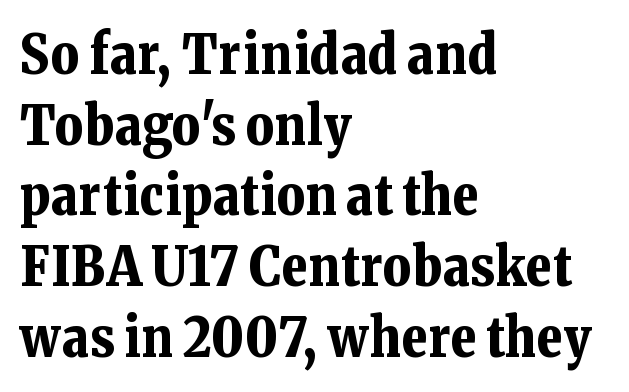
{"serif": "yes", "italic": "no", "bold": "yes", "weight": "bold", "width": "normal", "stroke_contrast": "low", "x_height": "medium", "monospaced": "no", "underline": "no", "align": "left", "line_spacing": "normal", "line_spacing_ratio": 1.31, "letter_spacing": "normal", "letter_spacing_em": 0.0, "glyph_px": 54}
